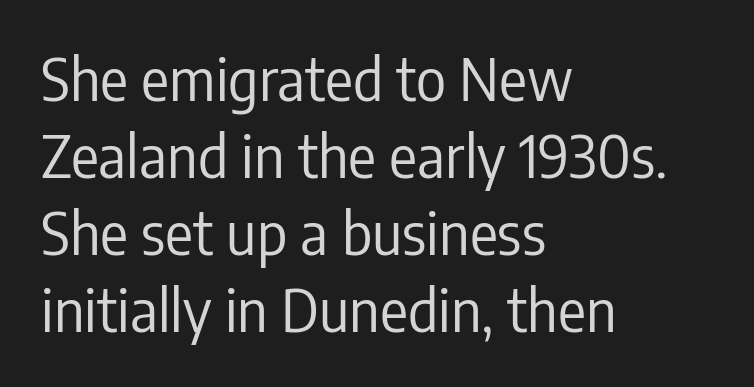
The area under the type is left untouched. In terms of letterform style, serifs are entirely absent. The rendering uses natural spacing where letterforms have individual widths. The line texture is even and compact thanks to regular tracking.
